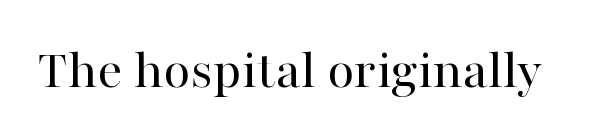
These lines are composed in type with serifs. The face used here is rendered with its standard letterfit. This is roman type, the default non-slanted kind. A clean baseline with only descenders dipping below it.
